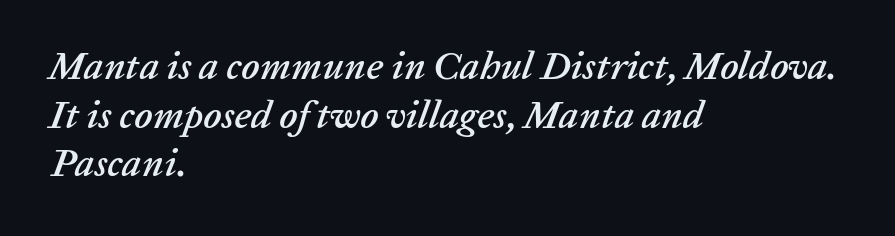
The image shows 39 px text type, italic (leaning right); set left-aligned, normal line spacing (1.25x), normal letter spacing, not underlined; low stroke contrast and a medium x-height.
